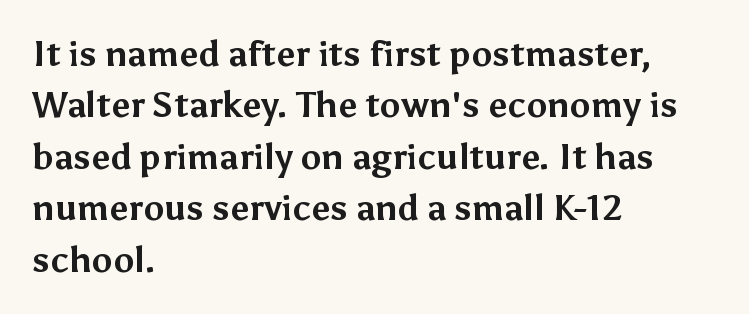
{"serif": "no", "italic": "no", "bold": "yes", "weight": "bold", "width": "normal", "stroke_contrast": "medium", "x_height": "medium", "monospaced": "no", "underline": "no", "align": "left", "line_spacing": "normal", "line_spacing_ratio": 1.47, "letter_spacing": "normal", "letter_spacing_em": 0.0, "glyph_px": 35}
